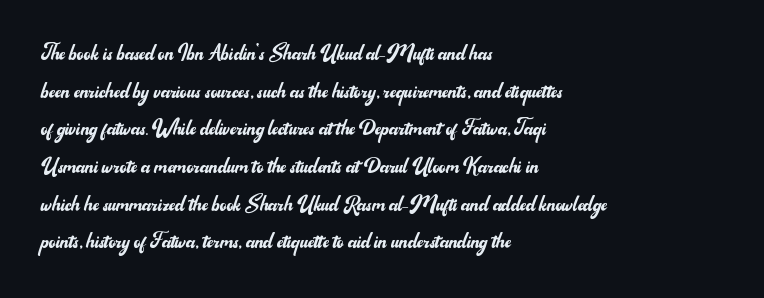
This sample is left-justified, so line endings fall wherever the words run out. Short note: letters normally spaced. Nothing heavy about these letters — not bold at all. The glyphs are unaccompanied by any horizontal stroke below them. Quick note: interline space is typical.
